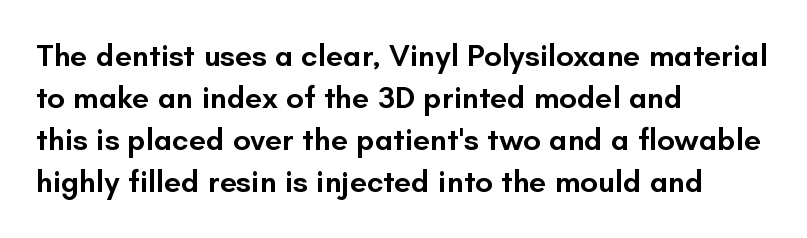
Q: Is the text bold? A: Semi-bold.
Q: Is the text italic (slanted)? A: No, it is upright.
Q: Is the typeface a serif or a sans-serif typeface? A: Sans-serif.
Q: Is the text underlined? A: No.
Q: How is the paragraph aligned? A: Left-aligned.
Q: Is the spacing between letters normal or unusually wide? A: Normal.
Q: Is the spacing between lines tight, normal or loose? A: Normal.
Q: Width (condensed, normal, or wide)? A: Normal.
Q: Stroke contrast? A: Low.
Q: x-height? A: Small.
Q: Monospaced? A: No.
